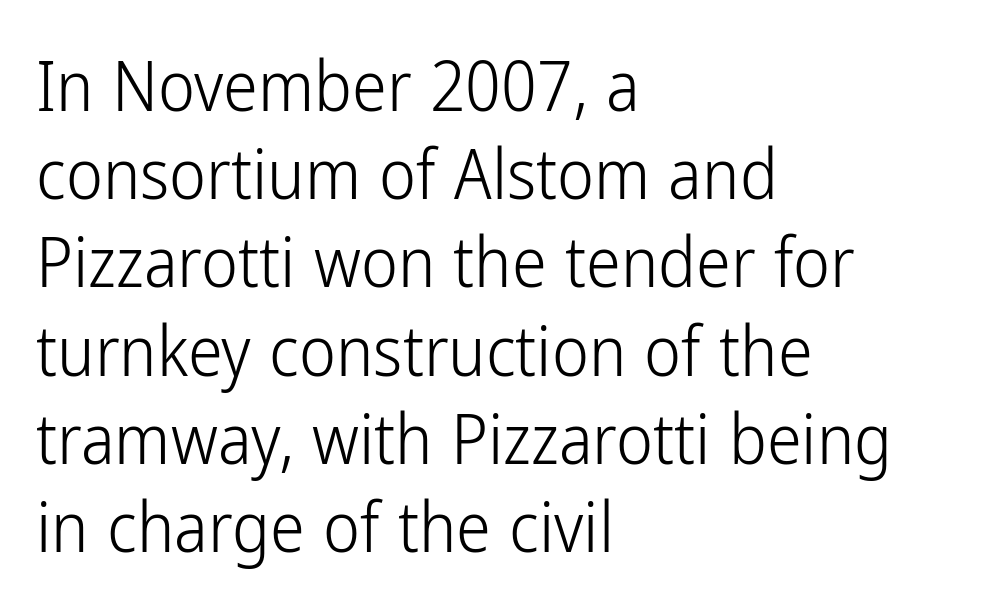
The image shows 70 px light, condensed sans-serif type, upright; set left-aligned, normal line spacing (1.26x), normal letter spacing, not underlined; low stroke contrast and a medium x-height.
